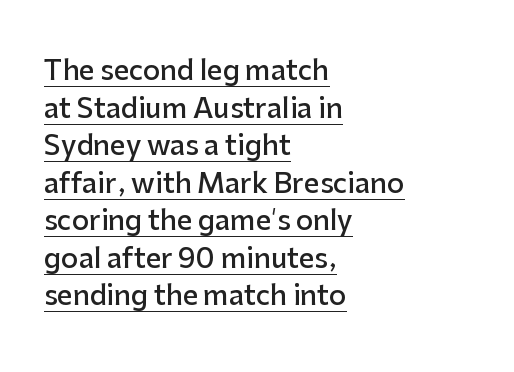
Q: Is the text bold? A: Semi-bold.
Q: Is the text italic (slanted)? A: No, it is upright.
Q: Is the text underlined? A: Yes.
Q: How is the paragraph aligned? A: Left-aligned.
Q: Is the spacing between letters normal or unusually wide? A: Normal.
Q: Is the spacing between lines tight, normal or loose? A: Normal.
